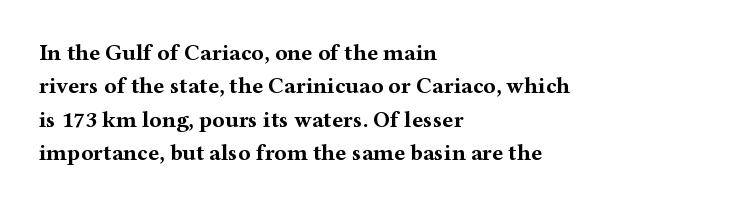
Every letter is thick-stroked: bold, no question. The space directly below the letters is spotless. How would I describe the line gaps? Plain and ordinary. A classic flush-left, rag-right setting is used for this passage. The specimen reads as upright at a glance.
